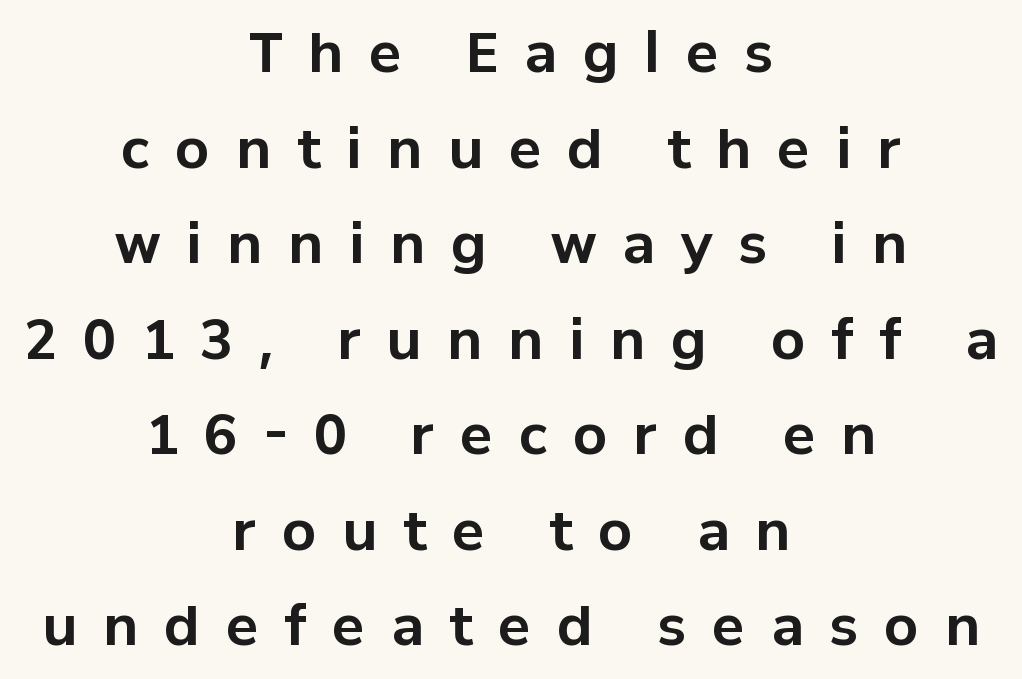
Looks like regular typesetting: each glyph gets only the width it needs. Emphasis by weight is at full strength: bold. This rendering uses center alignment, leaving both contours irregular but symmetric. These lines were composed using upright roman letters. Students, note that the glyphs here are deliberately spaced far apart.
